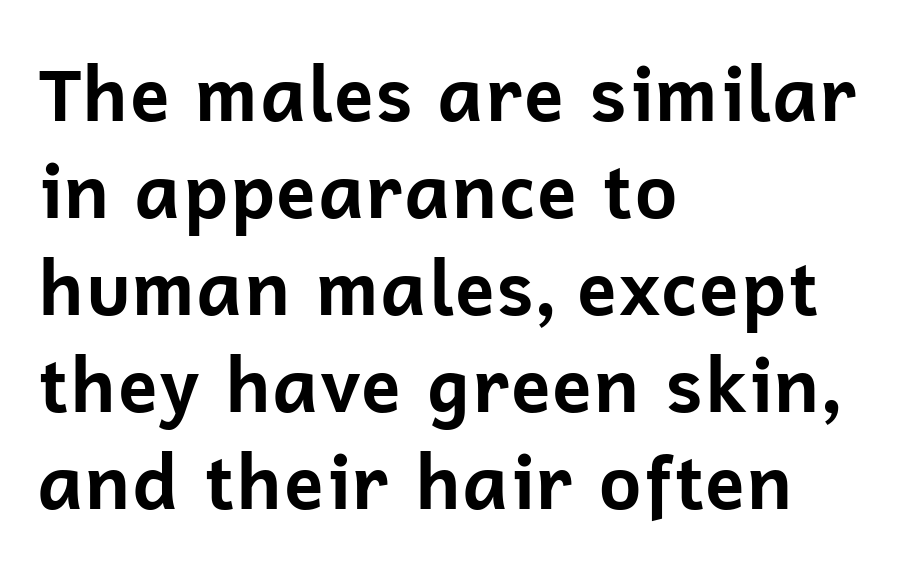
{"serif": "no", "italic": "no", "bold": "yes", "weight": "bold", "width": "normal", "stroke_contrast": "low", "x_height": "medium", "monospaced": "no", "underline": "no", "align": "left", "line_spacing": "normal", "line_spacing_ratio": 1.31, "letter_spacing": "normal", "letter_spacing_em": 0.0, "glyph_px": 74}
